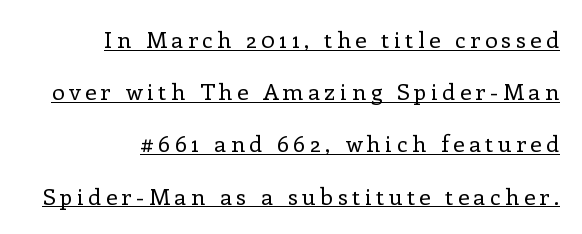
The image shows 23 px text type, upright; set right-aligned, loose line spacing (2.27x), underlined.
